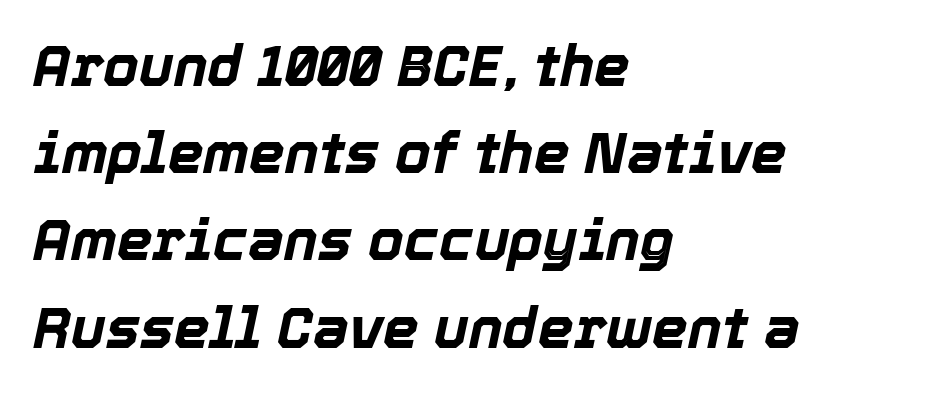
The image shows 57 px bold type, italic (leaning right); set left-aligned, normal line spacing (1.53x), normal letter spacing, not underlined; a medium x-height.
